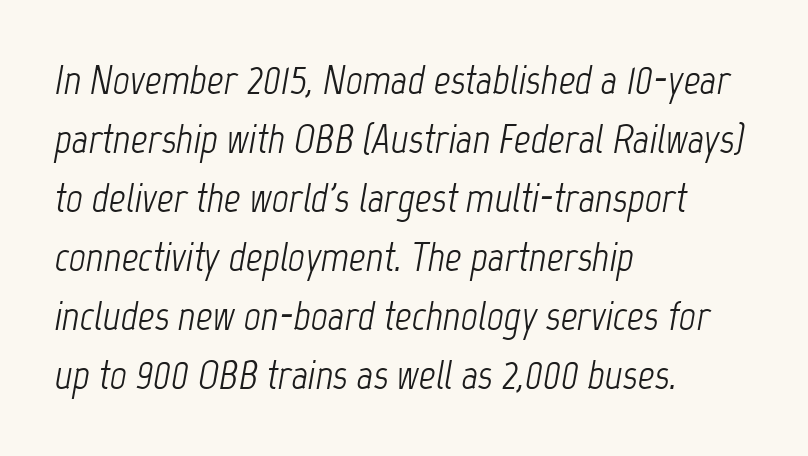
Q: Is the text bold? A: No.
Q: Is the text italic (slanted)? A: Yes, it leans right by about 12 degrees.
Q: Is the text underlined? A: No.
Q: How is the paragraph aligned? A: Left-aligned.
Q: Is the spacing between letters normal or unusually wide? A: Normal.
Q: Is the spacing between lines tight, normal or loose? A: Normal.
Q: Width (condensed, normal, or wide)? A: Condensed.
Q: Stroke contrast? A: Low.
Q: x-height? A: Medium.
Q: Monospaced? A: No.
